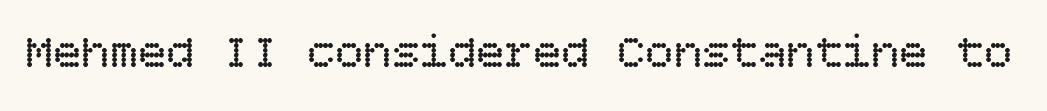
{"italic": "no", "bold": "no", "weight": "regular", "width": "normal", "stroke_contrast": "low", "x_height": "large", "underline": "no", "letter_spacing": "normal", "letter_spacing_em": 0.0, "glyph_px": 47}
